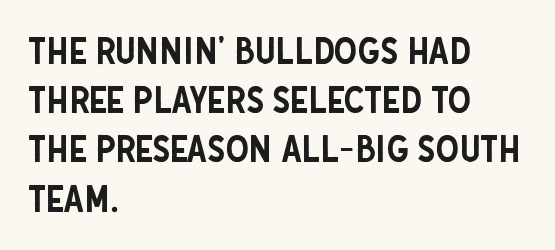
The image shows 37 px condensed sans-serif type, upright; set left-aligned, normal line spacing (1.33x), normal letter spacing, not underlined; low stroke contrast and a large x-height.
